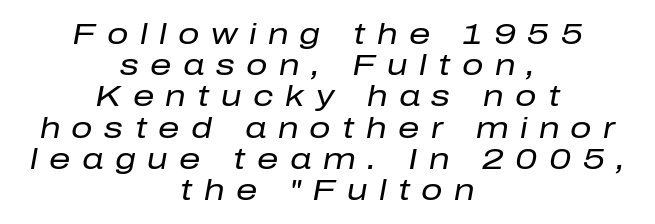
Q: Is the text bold? A: No.
Q: Is the text italic (slanted)? A: Yes, it leans right by about 10 degrees.
Q: Is the text underlined? A: No.
Q: How is the paragraph aligned? A: Centered.
Q: Is the spacing between letters normal or unusually wide? A: Unusually wide.
Q: Is the spacing between lines tight, normal or loose? A: Tight.
Q: Width (condensed, normal, or wide)? A: Normal.
Q: Stroke contrast? A: Low.
Q: x-height? A: Medium.
Q: Monospaced? A: No.
